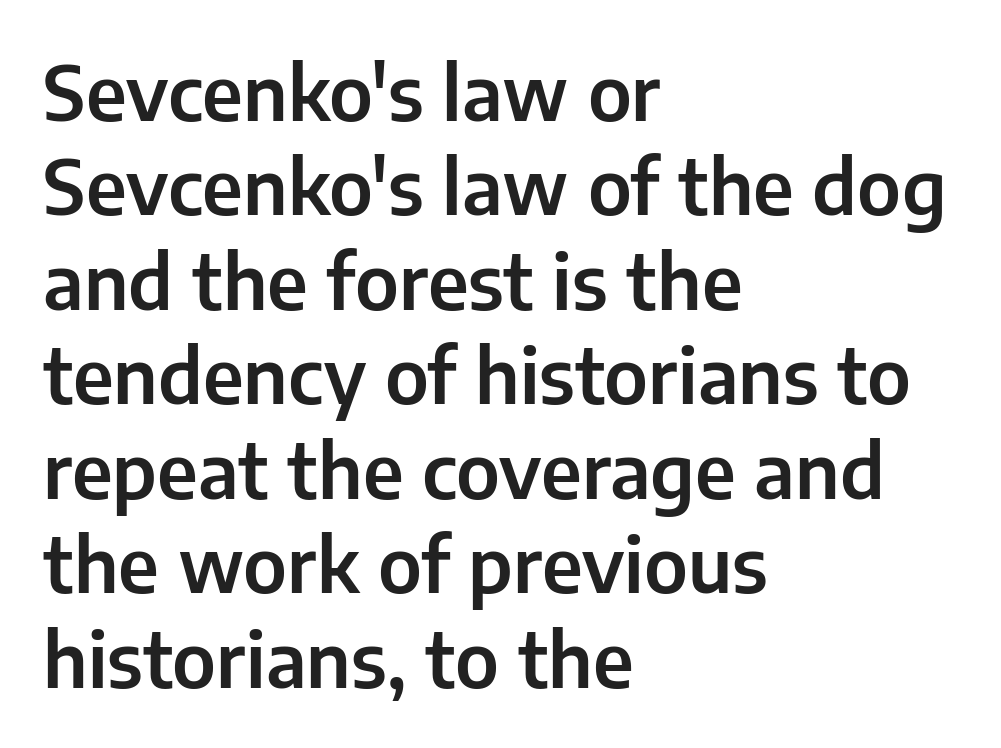
{"serif": "no", "italic": "no", "width": "normal", "stroke_contrast": "low", "x_height": "medium", "monospaced": "no", "underline": "no", "align": "left", "line_spacing": "normal", "line_spacing_ratio": 1.26, "letter_spacing": "normal", "letter_spacing_em": 0.0, "glyph_px": 75}
